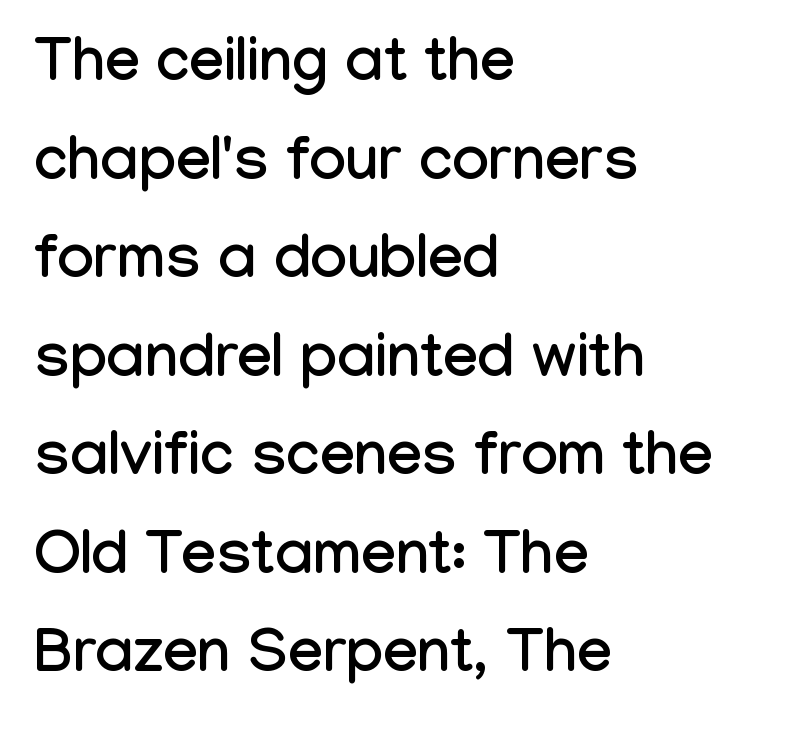
The image shows 62 px condensed sans-serif type, upright; set left-aligned, normal line spacing (1.59x), normal letter spacing, not underlined; low stroke contrast and a medium x-height.
